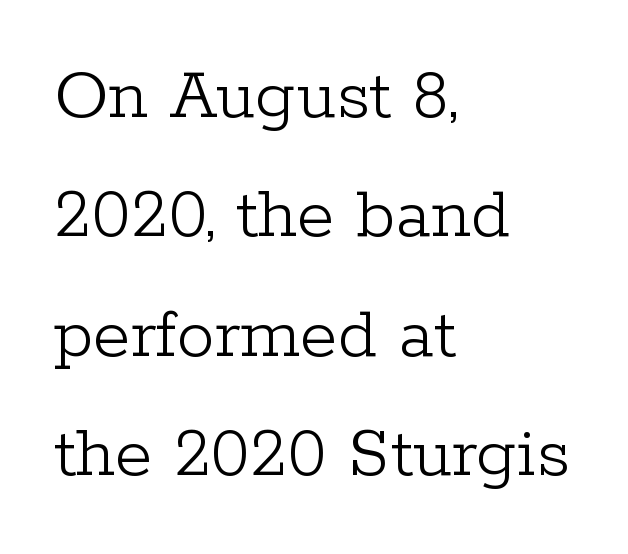
The image shows 76 px light serif type, upright; set left-aligned, normal line spacing (1.57x), normal letter spacing, not underlined; low stroke contrast and a medium x-height.
